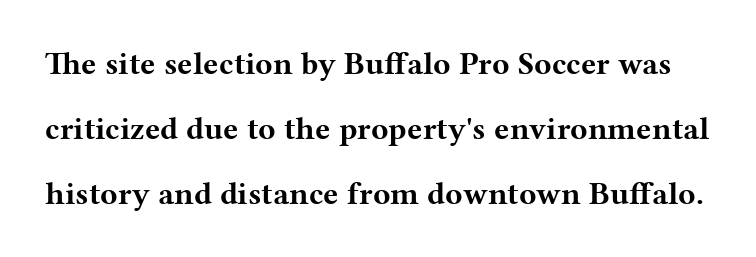
The image shows 32 px bold, wide serif type, upright; set loose line spacing (2.03x), normal letter spacing, not underlined; medium stroke contrast and a medium x-height.
